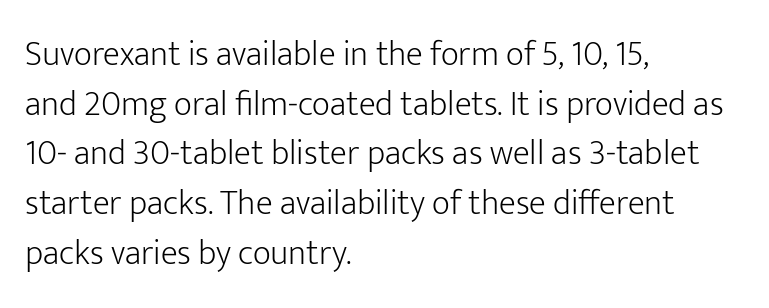
{"serif": "no", "italic": "no", "bold": "no", "weight": "light", "width": "normal", "stroke_contrast": "low", "x_height": "medium", "monospaced": "no", "underline": "no", "align": "left", "line_spacing": "normal", "line_spacing_ratio": 1.42, "letter_spacing": "normal", "letter_spacing_em": 0.0, "glyph_px": 35}
